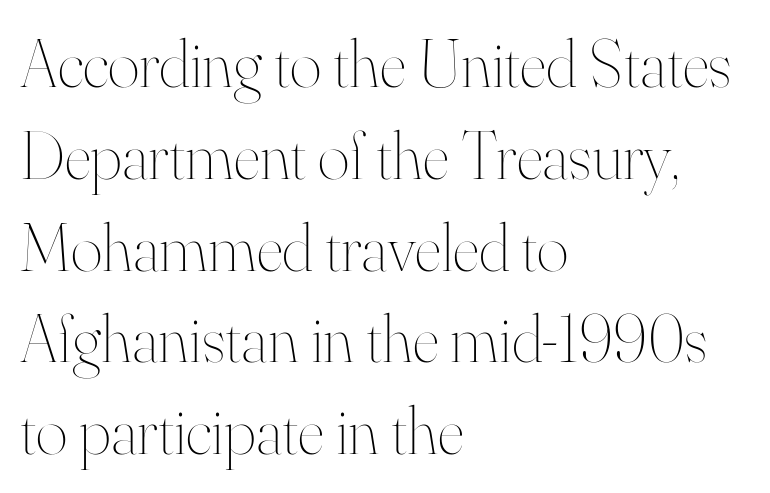
Q: Is the text bold? A: No.
Q: Is the text italic (slanted)? A: No, it is upright.
Q: Is the text underlined? A: No.
Q: How is the paragraph aligned? A: Left-aligned.
Q: Is the spacing between letters normal or unusually wide? A: Normal.
Q: Is the spacing between lines tight, normal or loose? A: Normal.
Q: Width (condensed, normal, or wide)? A: Normal.
Q: Stroke contrast? A: High.
Q: x-height? A: Small.
Q: Monospaced? A: No.
